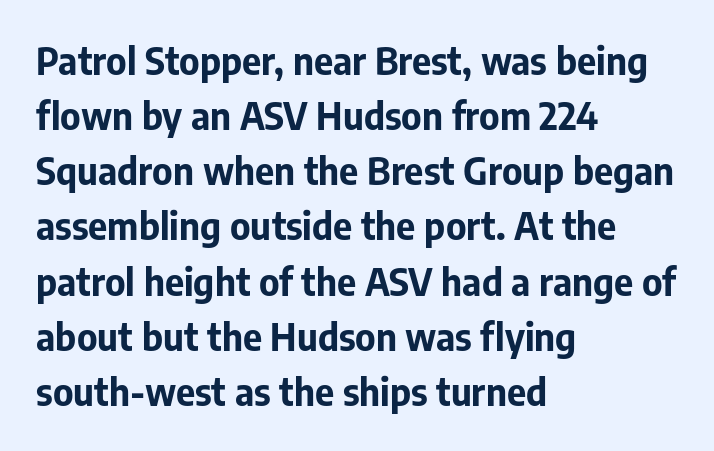
{"serif": "no", "italic": "no", "bold": "yes", "weight": "bold", "width": "normal", "stroke_contrast": "low", "x_height": "medium", "monospaced": "no", "underline": "no", "align": "left", "line_spacing": "normal", "line_spacing_ratio": 1.49, "letter_spacing": "normal", "letter_spacing_em": 0.0, "glyph_px": 37}
